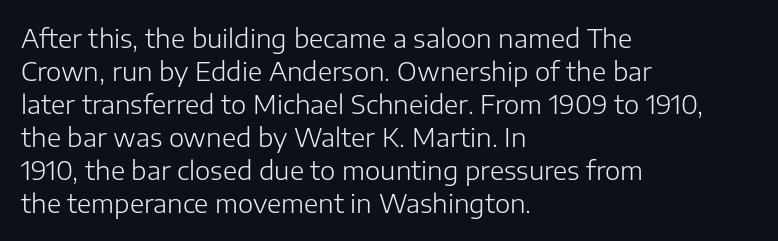
{"italic": "no", "bold": "no", "underline": "no", "align": "left", "line_spacing": "normal", "line_spacing_ratio": 1.27, "letter_spacing": "normal", "letter_spacing_em": 0.0, "glyph_px": 26}
